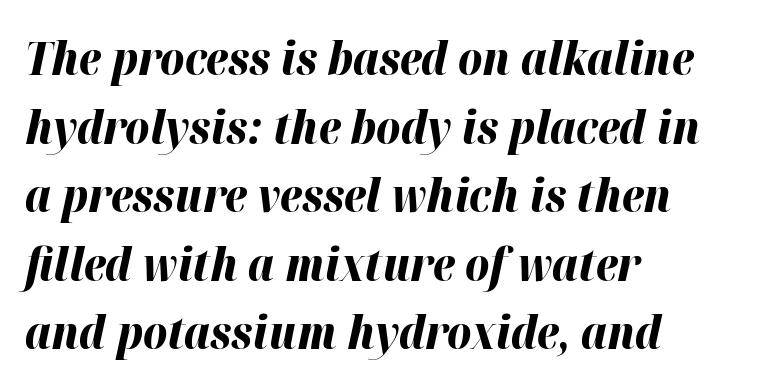
Each row of text sits above clean, open space. These lines are rendered in a variable-pitch font. Alignment: flush left. The line texture is even and compact thanks to regular tracking.
